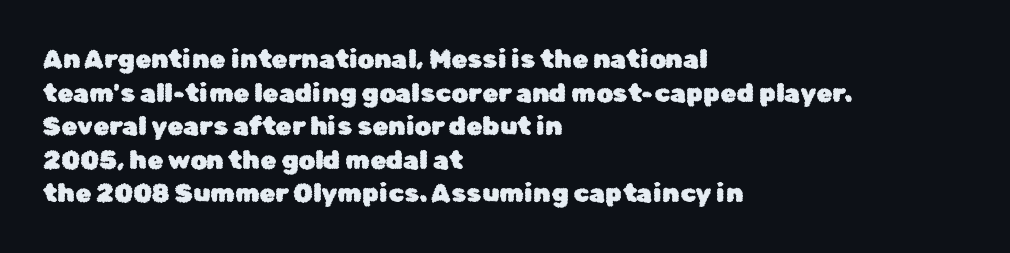
The image shows 26 px text type, upright; set left-aligned, normal line spacing (1.29x), normal letter spacing, not underlined.
